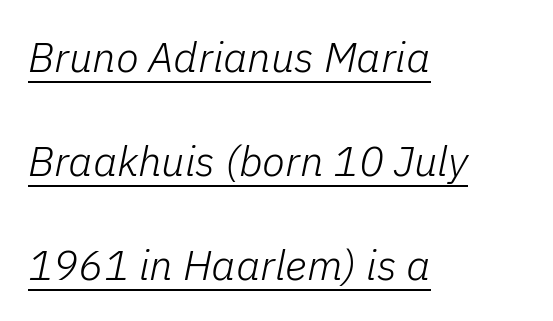
The letters sit at their default tracking, neither squeezed nor spread. A rule runs beneath these lines of type. Does the lettering tilt? It does — this is italic. Stems here are at most as thick as an everyday book face. Line spacing here is loose. The lines in this sample share a left origin and differ only in where they stop.
